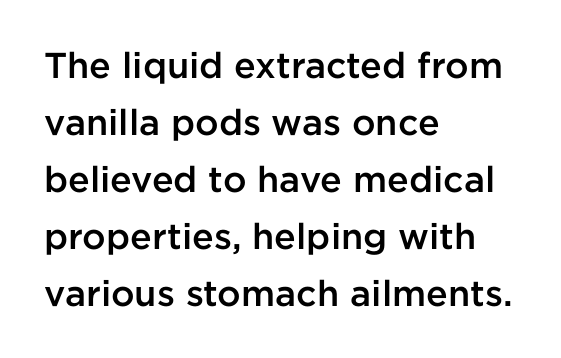
The image shows 36 px semibold sans-serif type, upright; set left-aligned, normal line spacing (1.58x), normal letter spacing, not underlined; low stroke contrast and a medium x-height.
